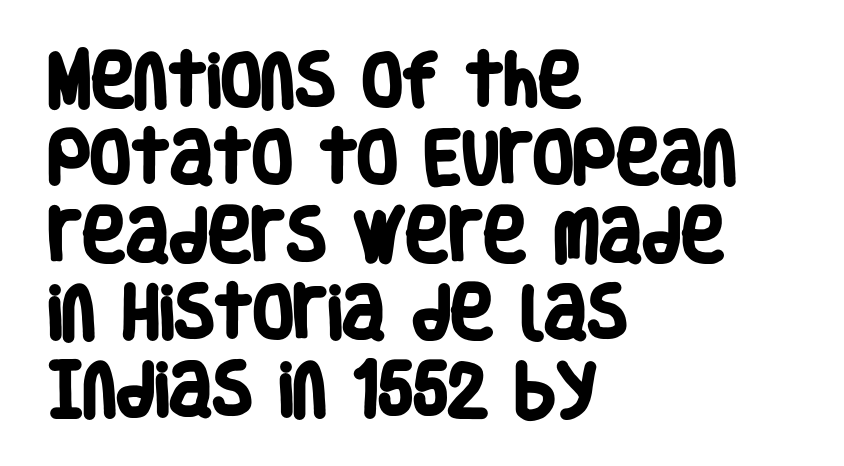
Look at the tracking — it's just the regular setting, nothing added. Horizontal alignment here is leftward, the default for most running prose. These lines are composed in type without serifs. Each glyph is drawn with heavy, bold strokes. A typesetter would call this leading conventional body-copy spacing.
